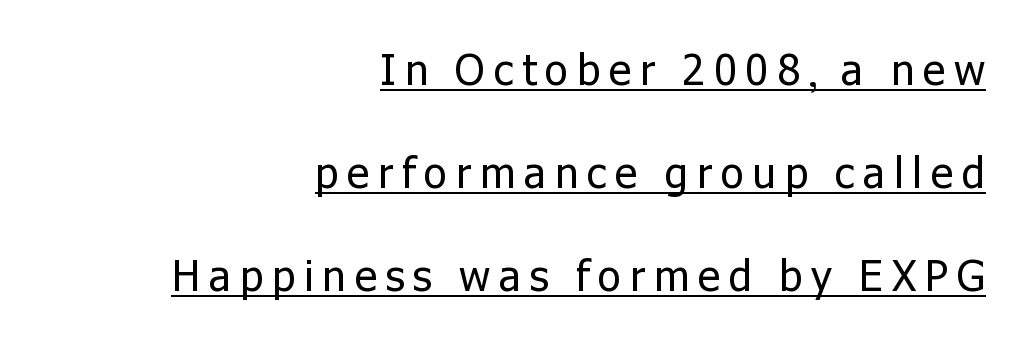
The image shows 42 px regular-weight sans-serif type, upright; set right-aligned, loose line spacing (2.45x), unusually wide letter spacing (+0.21 em), underlined; low stroke contrast and a medium x-height.
